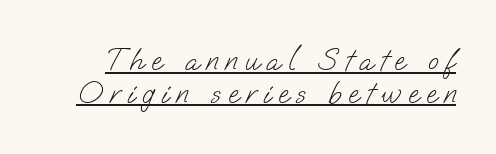
{"serif": "no", "bold": "no", "weight": "light", "width": "normal", "stroke_contrast": "low", "x_height": "small", "monospaced": "no", "underline": "yes", "line_spacing": "tight", "line_spacing_ratio": 1.05, "letter_spacing": "wide", "letter_spacing_em": 0.23, "glyph_px": 31}
